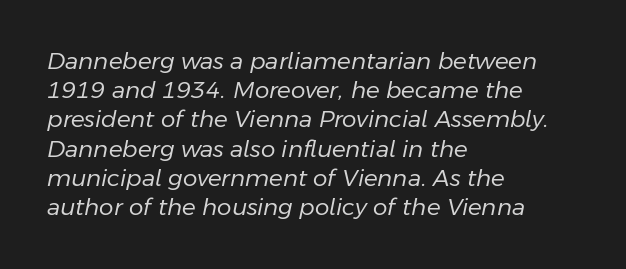
You can tell it's italic because the verticals aren't actually vertical. Glyph-to-glyph distance matches everyday printed text. The paragraph has a hard left edge and a soft right edge. The passage shown stacks its lines at a standard gap. Stems here are at most as thick as an everyday book face. A clean baseline with only descenders dipping below it.
